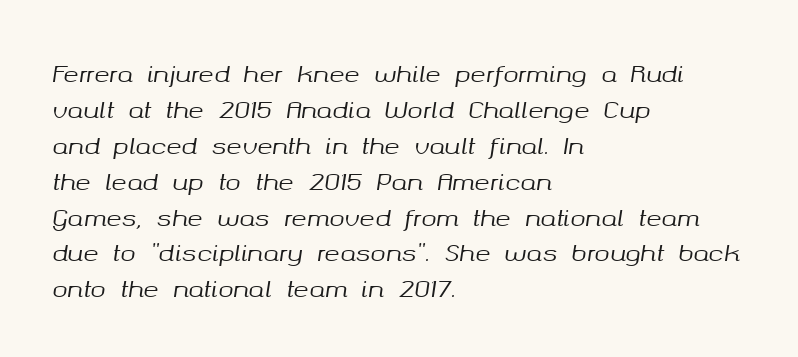
Q: Is the text italic (slanted)? A: Yes, it leans right by about 8 degrees.
Q: Is the text underlined? A: No.
Q: How is the paragraph aligned? A: Left-aligned.
Q: Is the spacing between letters normal or unusually wide? A: Normal.
Q: Is the spacing between lines tight, normal or loose? A: Normal.
